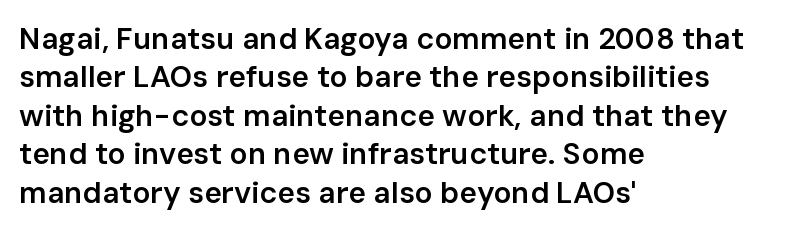
Layout note: lines flush left. Posture: straight, roman, zero tilt. Notice how descenders clear the ascenders below comfortably — that's standard leading. Regarding serifs, this sample does without them.
